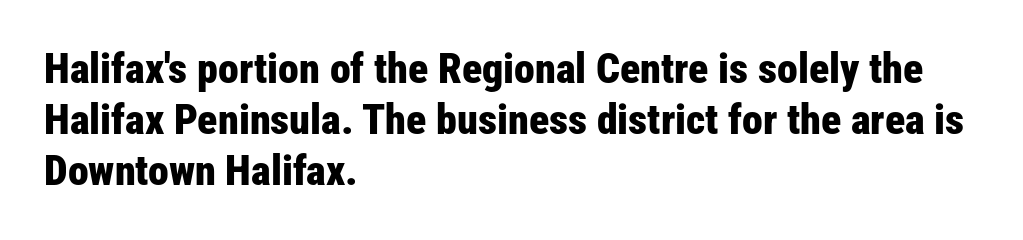
Q: Is the text bold? A: Yes.
Q: Is the text italic (slanted)? A: No, it is upright.
Q: Is the typeface a serif or a sans-serif typeface? A: Sans-serif.
Q: Is the text underlined? A: No.
Q: How is the paragraph aligned? A: Left-aligned.
Q: Is the spacing between letters normal or unusually wide? A: Normal.
Q: Width (condensed, normal, or wide)? A: Condensed.
Q: Stroke contrast? A: Low.
Q: x-height? A: Medium.
Q: Monospaced? A: No.
